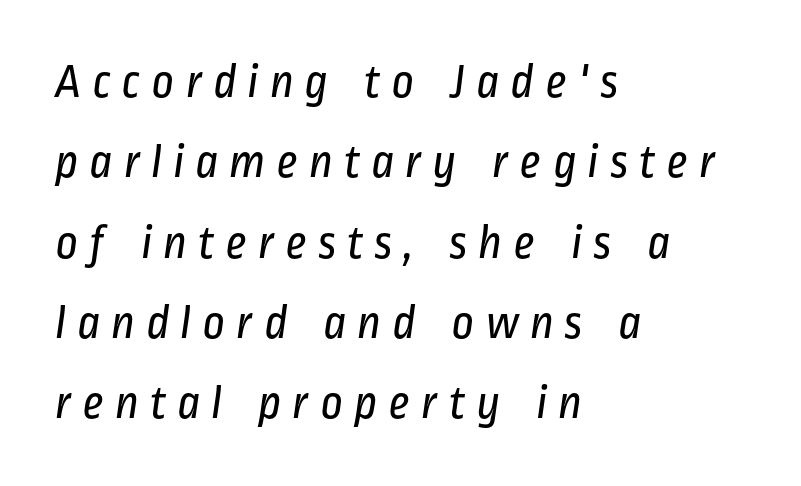
Q: Is the text bold? A: No.
Q: Is the typeface a serif or a sans-serif typeface? A: Sans-serif.
Q: Is the text underlined? A: No.
Q: How is the paragraph aligned? A: Left-aligned.
Q: Is the spacing between letters normal or unusually wide? A: Unusually wide.
Q: Is the spacing between lines tight, normal or loose? A: Normal.
Q: Width (condensed, normal, or wide)? A: Condensed.
Q: Stroke contrast? A: Low.
Q: x-height? A: Medium.
Q: Monospaced? A: No.
